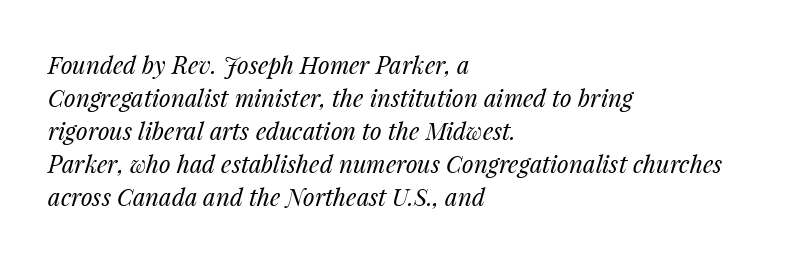
Caption: standard tracking, unaltered. Quick note: italic. Regarding leading, the lines here are spaced in the standard way. The baseline area is clear.
